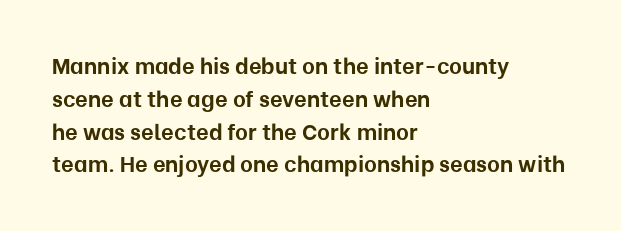
Nobody touched the tracking dial on this one. Alignment: flush left. Tall strokes in this sample are plumb rather than angled. Weight: bold.
